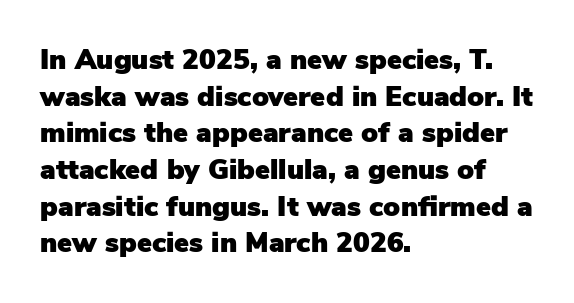
Q: Is the text italic (slanted)? A: No, it is upright.
Q: Is the typeface a serif or a sans-serif typeface? A: Sans-serif.
Q: Is the text underlined? A: No.
Q: How is the paragraph aligned? A: Left-aligned.
Q: Is the spacing between letters normal or unusually wide? A: Normal.
Q: Is the spacing between lines tight, normal or loose? A: Normal.
Q: Width (condensed, normal, or wide)? A: Normal.
Q: Stroke contrast? A: Low.
Q: x-height? A: Medium.
Q: Monospaced? A: No.
